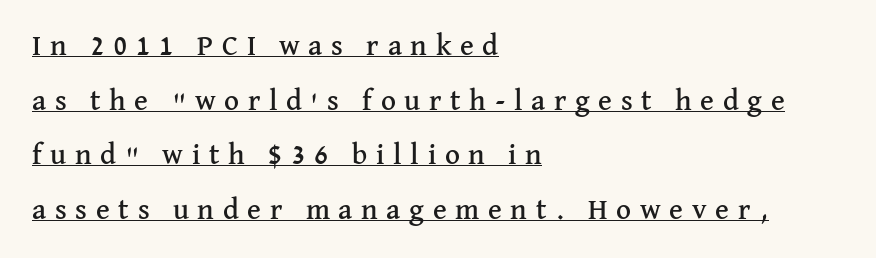
Q: Is the text italic (slanted)? A: No, it is upright.
Q: Is the typeface a serif or a sans-serif typeface? A: Serif.
Q: Is the text underlined? A: Yes.
Q: How is the paragraph aligned? A: Left-aligned.
Q: Is the spacing between letters normal or unusually wide? A: Unusually wide.
Q: Width (condensed, normal, or wide)? A: Normal.
Q: Stroke contrast? A: Medium.
Q: x-height? A: Medium.
Q: Monospaced? A: No.
